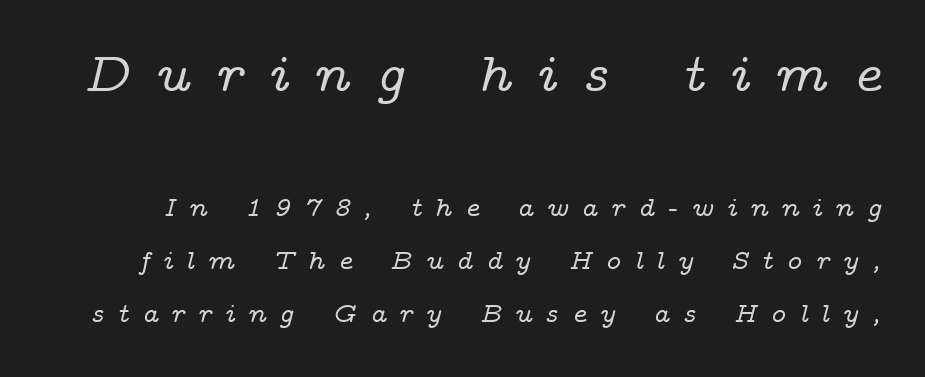
Honestly, there is no underline to notice here at all. Type style note: has serifs. Spacing verdict: proportional, widths tailored to each character. This sample uses an oblique cut, with every glyph tilted off the vertical.
